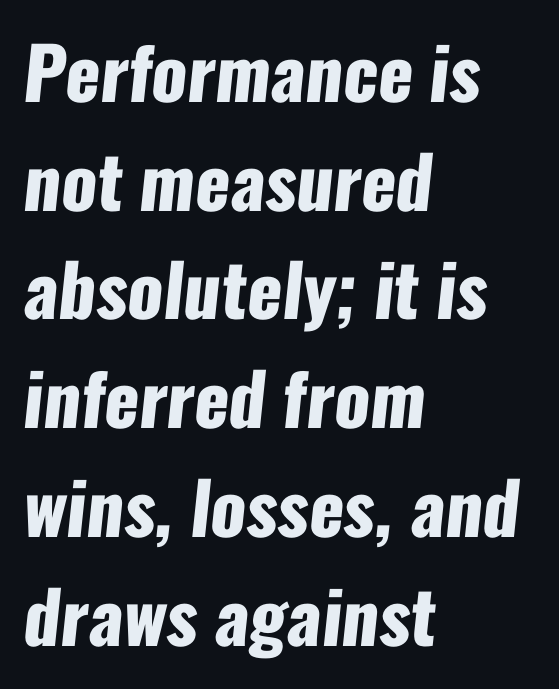
The image shows 72 px heavy, condensed sans-serif type; set left-aligned, normal line spacing (1.51x), normal letter spacing, not underlined; low stroke contrast and a medium x-height.
